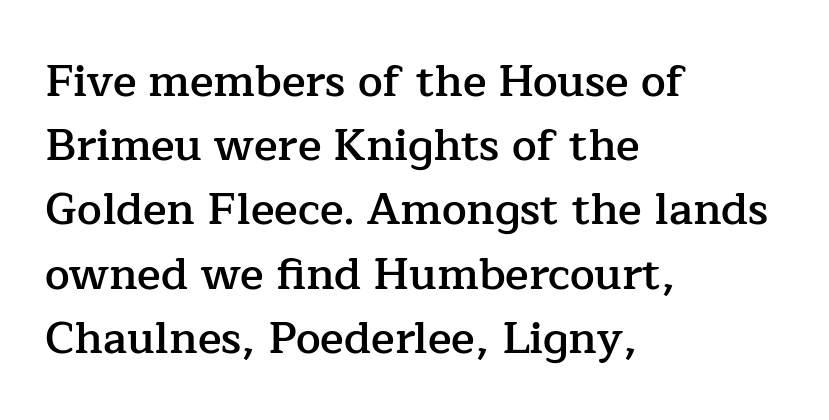
The image shows 44 px semibold serif type, upright; set left-aligned, normal line spacing (1.46x), normal letter spacing, not underlined; low stroke contrast and a medium x-height.
